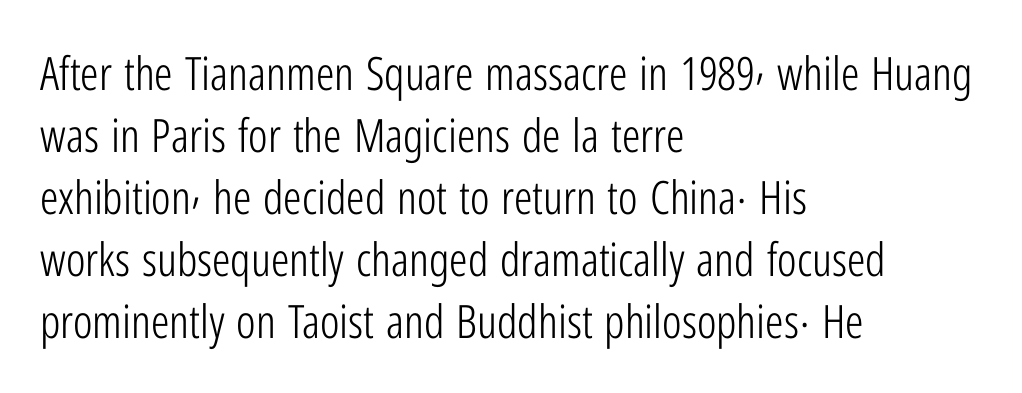
Q: Is the text bold? A: No.
Q: Is the text italic (slanted)? A: No, it is upright.
Q: Is the typeface a serif or a sans-serif typeface? A: Sans-serif.
Q: Is the text underlined? A: No.
Q: How is the paragraph aligned? A: Left-aligned.
Q: Is the spacing between letters normal or unusually wide? A: Normal.
Q: Is the spacing between lines tight, normal or loose? A: Normal.
Q: Width (condensed, normal, or wide)? A: Condensed.
Q: Stroke contrast? A: Low.
Q: x-height? A: Medium.
Q: Monospaced? A: No.
